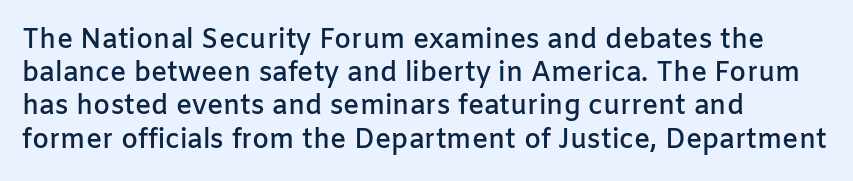
{"italic": "no", "bold": "semi", "underline": "no", "align": "left", "line_spacing_ratio": 1.23, "letter_spacing": "normal", "letter_spacing_em": 0.0, "glyph_px": 27}
